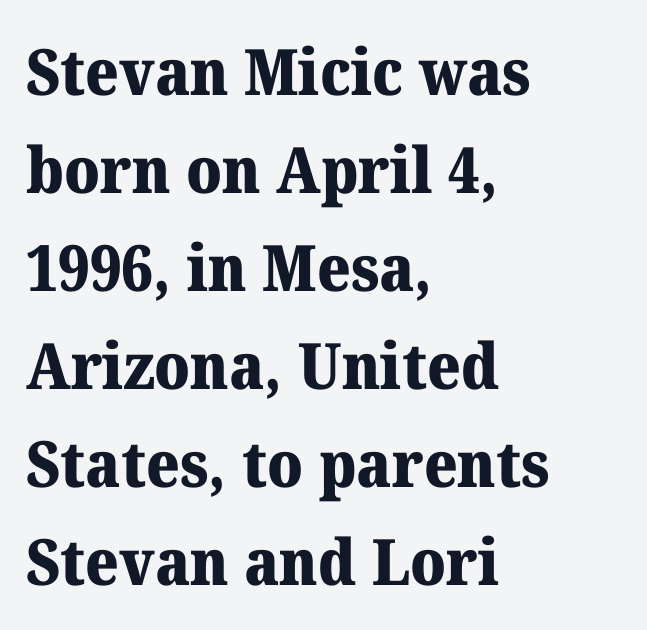
Q: Is the text bold? A: Yes.
Q: Is the text italic (slanted)? A: No, it is upright.
Q: Is the typeface a serif or a sans-serif typeface? A: Serif.
Q: Is the text underlined? A: No.
Q: How is the paragraph aligned? A: Left-aligned.
Q: Is the spacing between letters normal or unusually wide? A: Normal.
Q: Is the spacing between lines tight, normal or loose? A: Normal.
Q: Width (condensed, normal, or wide)? A: Normal.
Q: Stroke contrast? A: Medium.
Q: x-height? A: Medium.
Q: Monospaced? A: No.
